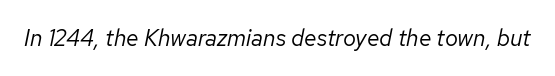
The image shows 23 px text type, italic (leaning right); set normal letter spacing, not underlined.
